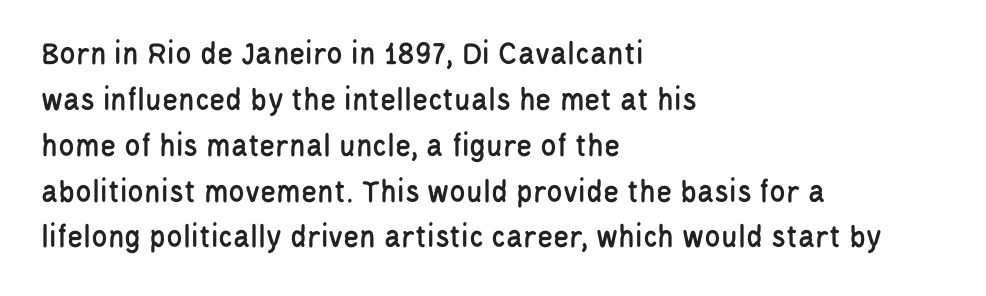
{"serif": "no", "italic": "no", "width": "condensed", "stroke_contrast": "low", "x_height": "large", "monospaced": "no", "underline": "no", "align": "left", "line_spacing": "normal", "line_spacing_ratio": 1.39, "letter_spacing": "normal", "letter_spacing_em": 0.0, "glyph_px": 33}
